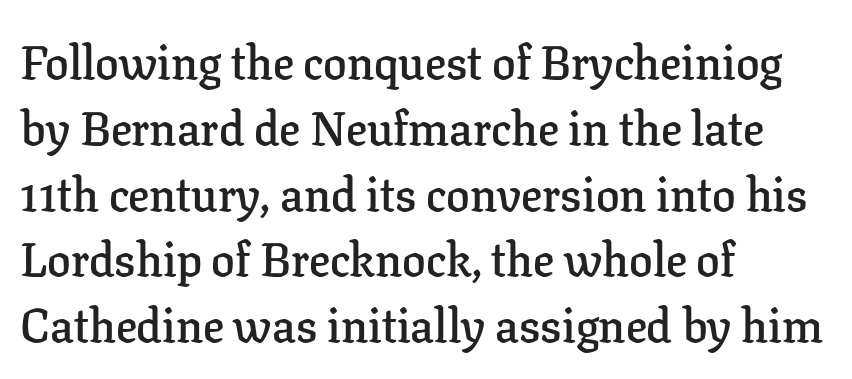
{"serif": "yes", "italic": "no", "bold": "semi", "weight": "semibold", "width": "normal", "stroke_contrast": "low", "x_height": "medium", "monospaced": "no", "underline": "no", "align": "left", "line_spacing": "normal", "line_spacing_ratio": 1.4, "letter_spacing": "normal", "letter_spacing_em": 0.0, "glyph_px": 47}
